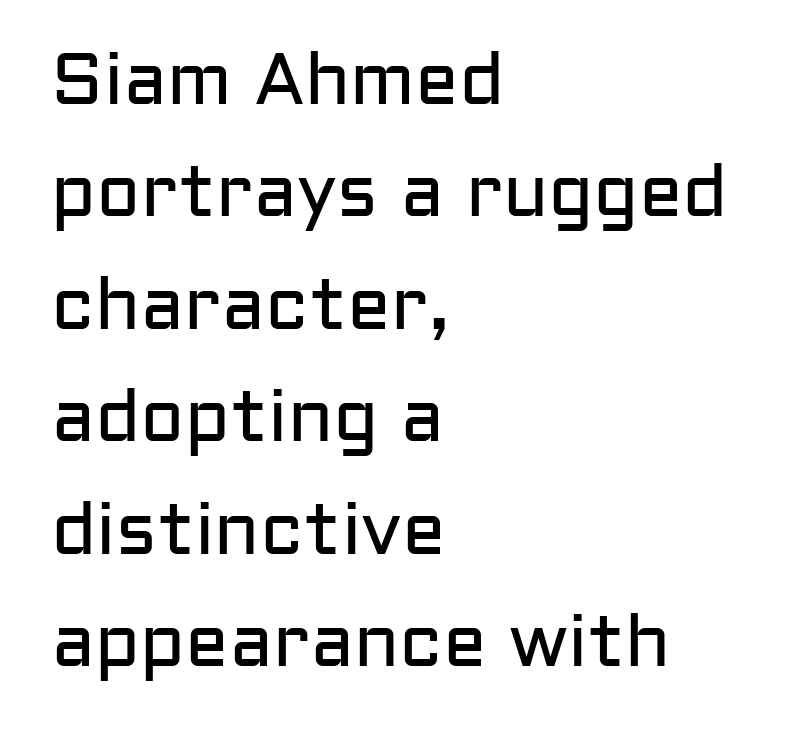
{"serif": "no", "italic": "no", "bold": "no", "weight": "regular", "width": "normal", "stroke_contrast": "low", "x_height": "medium", "monospaced": "no", "underline": "no", "align": "left", "line_spacing": "normal", "line_spacing_ratio": 1.54, "letter_spacing": "normal", "letter_spacing_em": 0.0, "glyph_px": 73}
